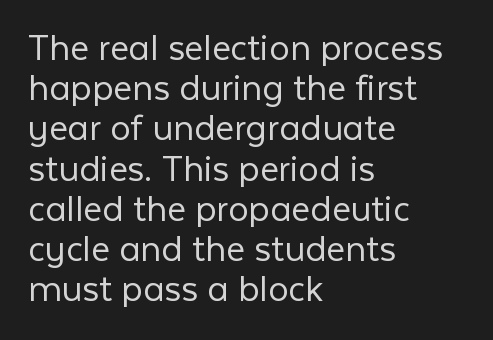
The image shows 41 px light sans-serif type, upright; set left-aligned, tight line spacing (0.98x), normal letter spacing, not underlined; low stroke contrast and a medium x-height.
